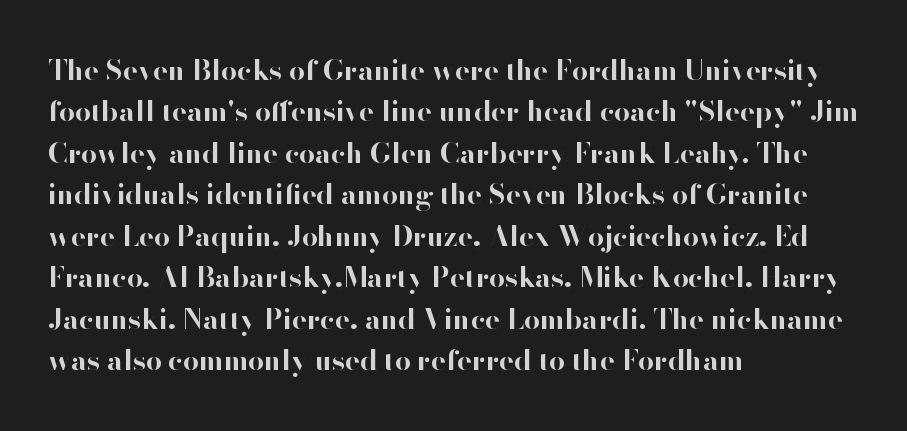
Look at the stroke-to-counter ratio: heavy, a bold. This sample uses an upright cut, with every glyph sitting square on the baseline. Layout note: lines flush left. Regular leading. A typesetter would call this proportional, since set widths differ per character. This rendering leaves character spacing at its baseline value.
